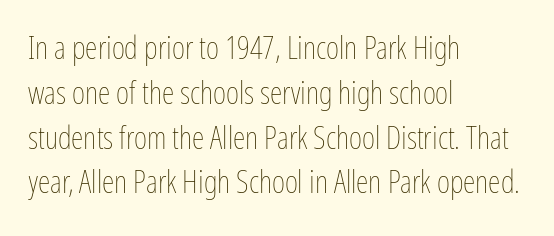
The image shows 32 px thin, condensed type, upright; set left-aligned, normal line spacing (1.4x), normal letter spacing, not underlined; low stroke contrast and a medium x-height.
